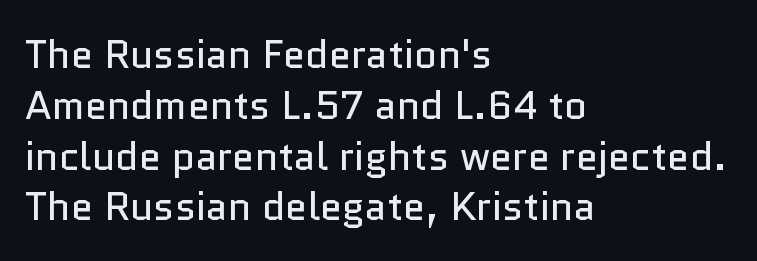
The image shows 40 px regular-weight sans-serif type, upright; set left-aligned, normal line spacing (1.27x), normal letter spacing, not underlined; low stroke contrast and a medium x-height.
